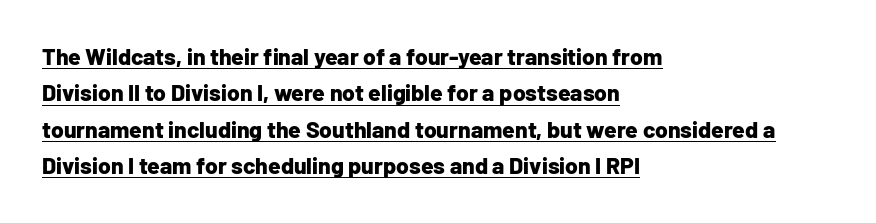
Q: Is the text bold? A: Yes.
Q: Is the text italic (slanted)? A: No, it is upright.
Q: Is the text underlined? A: Yes.
Q: How is the paragraph aligned? A: Left-aligned.
Q: Is the spacing between letters normal or unusually wide? A: Normal.
Q: Is the spacing between lines tight, normal or loose? A: Normal.
